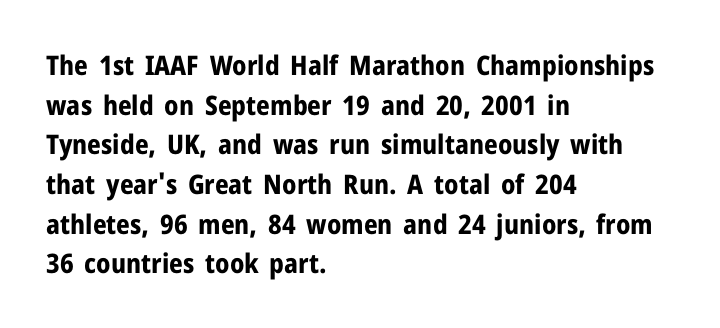
Q: Is the text bold? A: Yes.
Q: Is the text italic (slanted)? A: No, it is upright.
Q: Is the text underlined? A: No.
Q: How is the paragraph aligned? A: Left-aligned.
Q: Is the spacing between letters normal or unusually wide? A: Normal.
Q: Is the spacing between lines tight, normal or loose? A: Normal.
